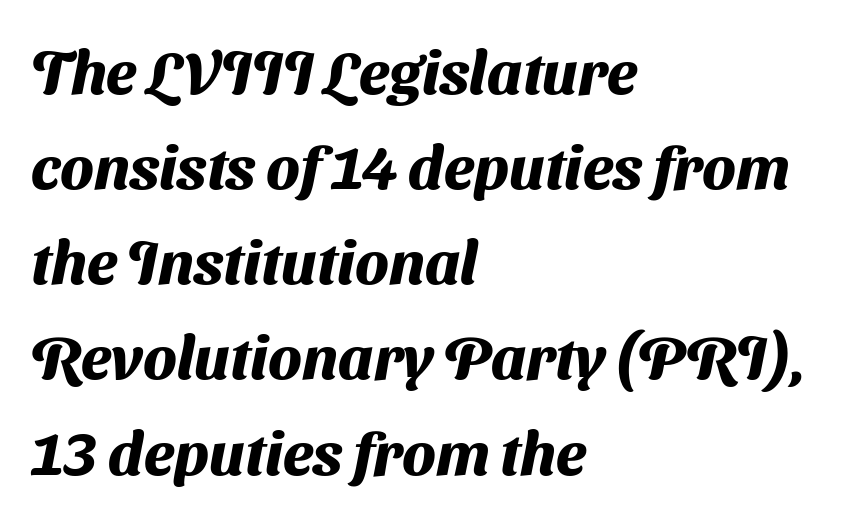
Q: Is the text bold? A: Yes.
Q: Is the typeface a serif or a sans-serif typeface? A: Sans-serif.
Q: Is the text underlined? A: No.
Q: How is the paragraph aligned? A: Left-aligned.
Q: Is the spacing between letters normal or unusually wide? A: Normal.
Q: Is the spacing between lines tight, normal or loose? A: Normal.
Q: Width (condensed, normal, or wide)? A: Normal.
Q: Stroke contrast? A: Medium.
Q: x-height? A: Medium.
Q: Monospaced? A: No.
